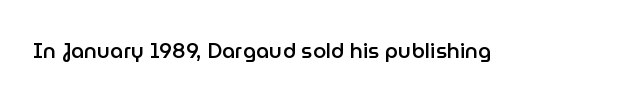
{"italic": "no", "bold": "semi", "underline": "no", "letter_spacing": "normal", "letter_spacing_em": 0.0, "glyph_px": 21}
